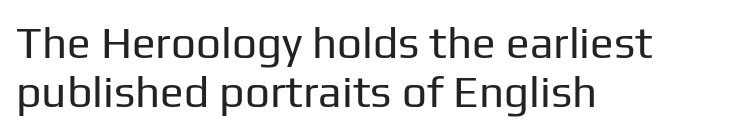
{"serif": "no", "italic": "no", "bold": "no", "weight": "regular", "width": "normal", "stroke_contrast": "low", "x_height": "medium", "monospaced": "no", "underline": "no", "align": "left", "line_spacing": "tight", "line_spacing_ratio": 1.12, "letter_spacing": "normal", "letter_spacing_em": 0.0, "glyph_px": 44}
